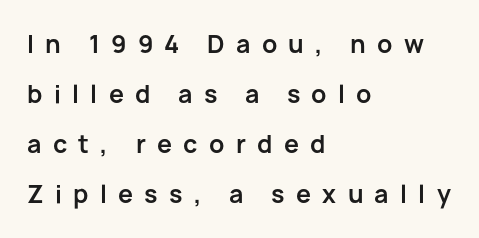
The image shows 24 px bold type, upright; set left-aligned, loose line spacing (2.08x), unusually wide letter spacing (+0.47 em), not underlined.
